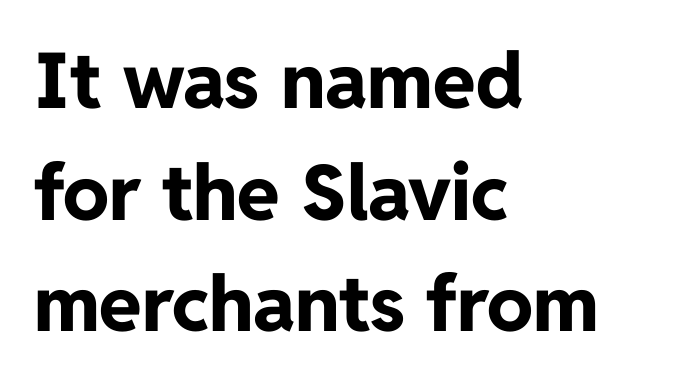
The image shows 77 px bold sans-serif type, upright; set left-aligned, normal line spacing (1.45x), normal letter spacing, not underlined; low stroke contrast and a medium x-height.
